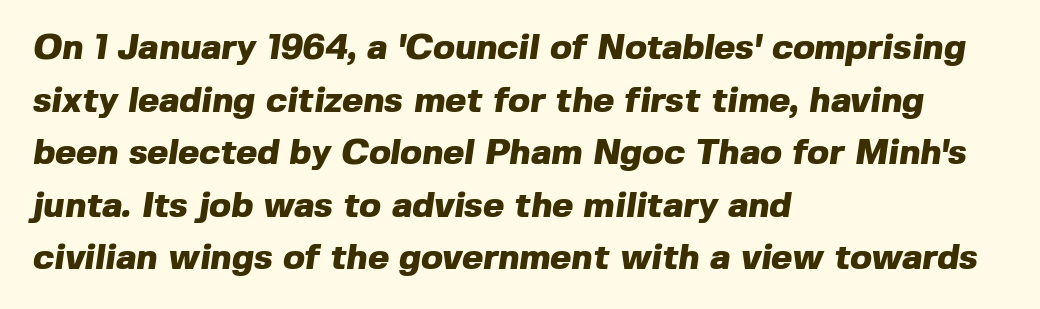
The image shows 36 px heavy sans-serif type; set left-aligned, normal line spacing (1.46x), normal letter spacing, not underlined; a medium x-height.
